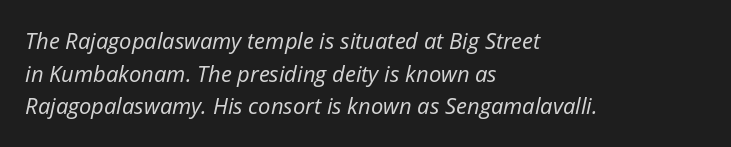
The image shows 22 px text type, italic (leaning right); set left-aligned, normal line spacing (1.48x), normal letter spacing, not underlined.
